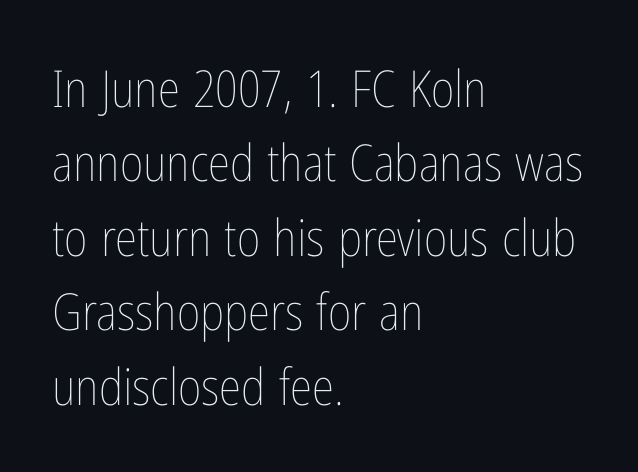
Q: Is the text bold? A: No.
Q: Is the text italic (slanted)? A: No, it is upright.
Q: Is the text underlined? A: No.
Q: How is the paragraph aligned? A: Left-aligned.
Q: Is the spacing between letters normal or unusually wide? A: Normal.
Q: Is the spacing between lines tight, normal or loose? A: Normal.
Q: Width (condensed, normal, or wide)? A: Condensed.
Q: Stroke contrast? A: Low.
Q: x-height? A: Medium.
Q: Monospaced? A: No.
